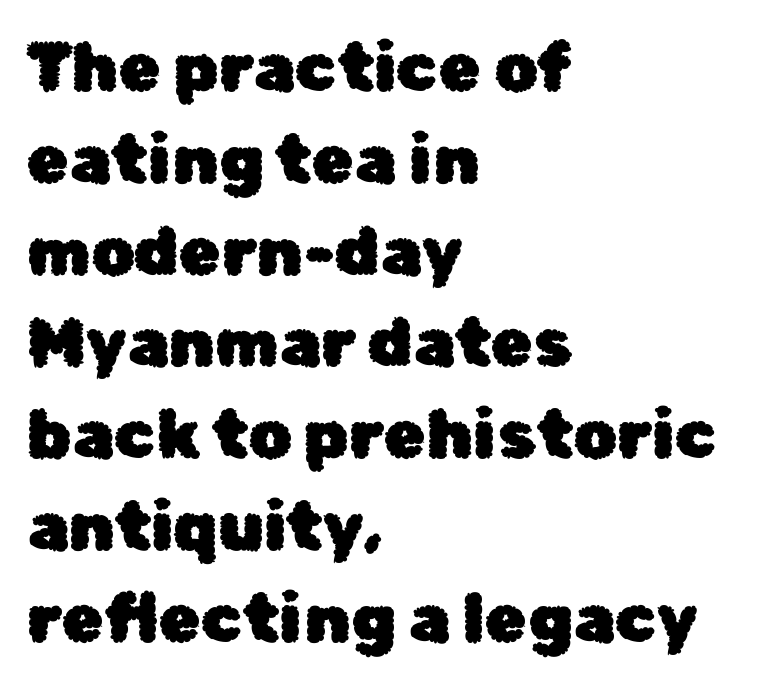
{"serif": "no", "italic": "no", "width": "normal", "stroke_contrast": "low", "x_height": "medium", "monospaced": "no", "underline": "no", "align": "left", "line_spacing": "normal", "line_spacing_ratio": 1.35, "letter_spacing": "normal", "letter_spacing_em": 0.0, "glyph_px": 68}
